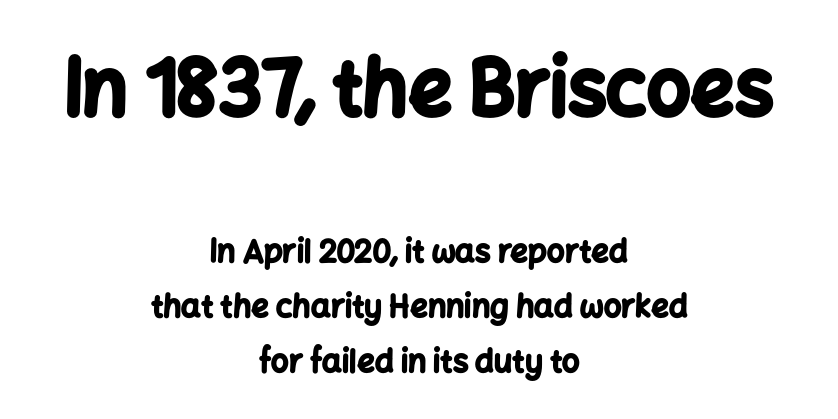
The image shows 77 px bold sans-serif type, upright; set centered, line spacing 1.77x, normal letter spacing, not underlined; the first (top) block is 2.48x larger; low stroke contrast and a medium x-height.
